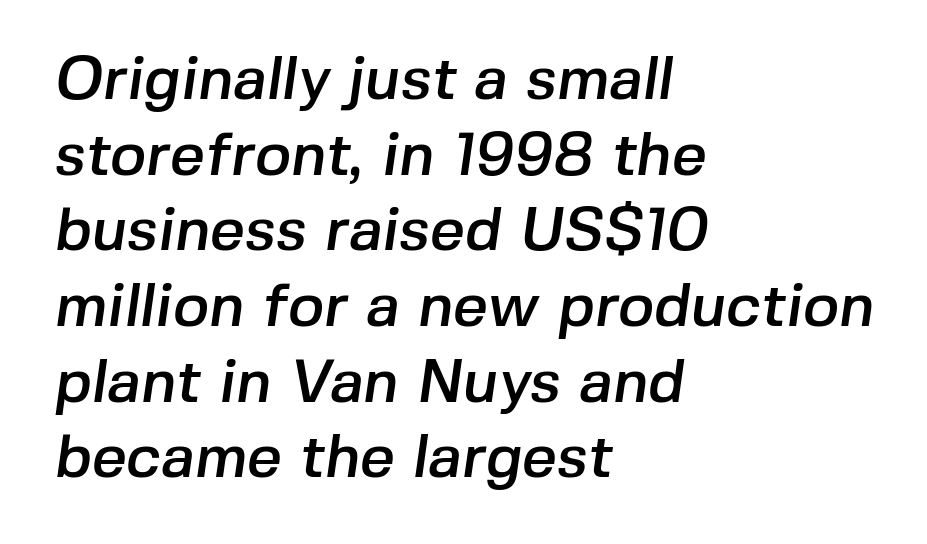
The image shows 61 px sans-serif type; set left-aligned, line spacing 1.24x, normal letter spacing, not underlined; low stroke contrast and a medium x-height.
